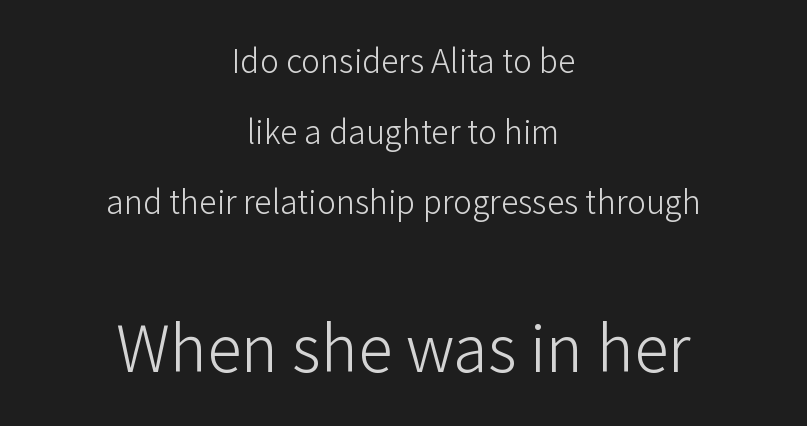
The image shows 63 px light sans-serif type, upright; set centered, loose line spacing (2.21x), normal letter spacing, not underlined; the second (bottom) block is 1.97x larger; low stroke contrast and a medium x-height.
